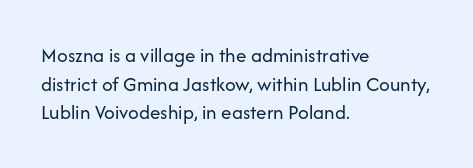
Q: Is the text bold? A: No.
Q: Is the text italic (slanted)? A: No, it is upright.
Q: Is the text underlined? A: No.
Q: How is the paragraph aligned? A: Left-aligned.
Q: Is the spacing between letters normal or unusually wide? A: Normal.
Q: Is the spacing between lines tight, normal or loose? A: Normal.
